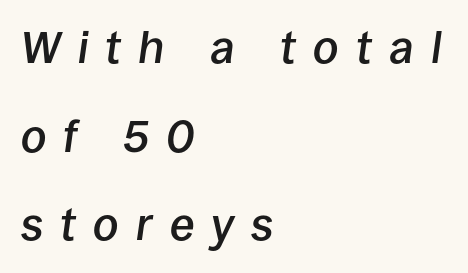
Q: Is the text bold? A: Semi-bold.
Q: Is the text italic (slanted)? A: Yes, it leans right by about 8 degrees.
Q: Is the text underlined? A: No.
Q: How is the paragraph aligned? A: Left-aligned.
Q: Is the spacing between letters normal or unusually wide? A: Unusually wide.
Q: Is the spacing between lines tight, normal or loose? A: Loose.
Q: Width (condensed, normal, or wide)? A: Normal.
Q: Stroke contrast? A: Low.
Q: x-height? A: Large.
Q: Monospaced? A: No.
